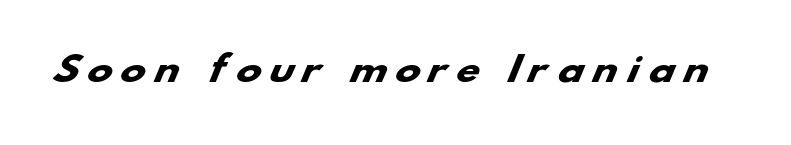
The image shows 34 px heavy, wide sans-serif type; set unusually wide letter spacing (+0.29 em), not underlined; low stroke contrast and a small x-height.
